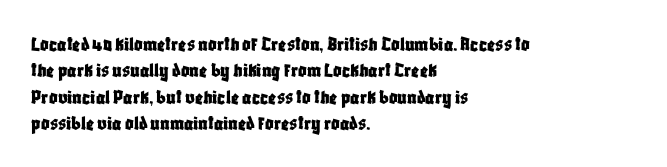
The image shows 21 px text type, upright; set left-aligned, normal line spacing (1.26x), normal letter spacing, not underlined.
